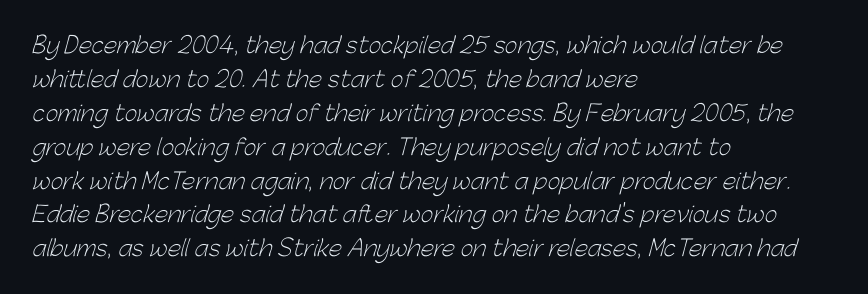
The image shows 22 px text type; set left-aligned, normal line spacing (1.54x), normal letter spacing, not underlined.
